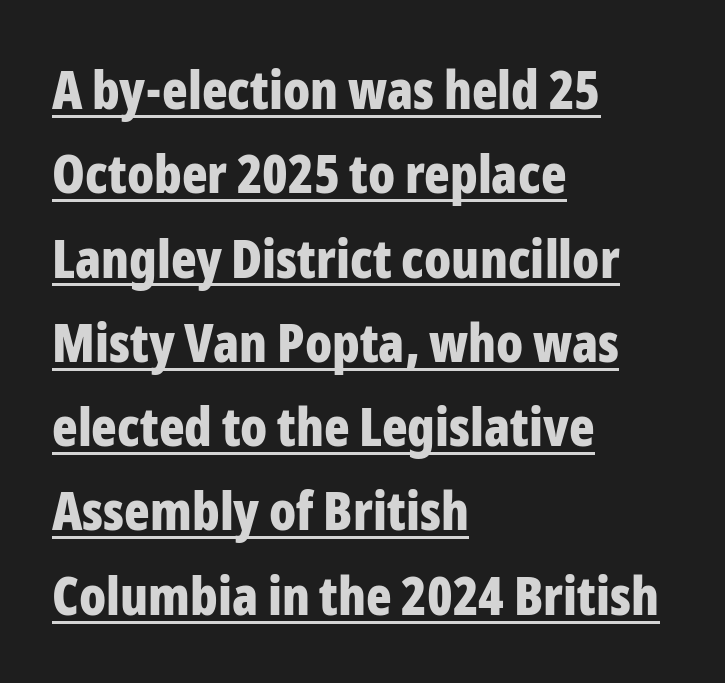
Quick note: underline on. The rendering uses natural spacing where letterforms have individual widths. Examine the stroke ends and you'll find no serifs. The type sits square on the baseline with zero lean. Inter-character spacing is left at the font's built-in metrics.
